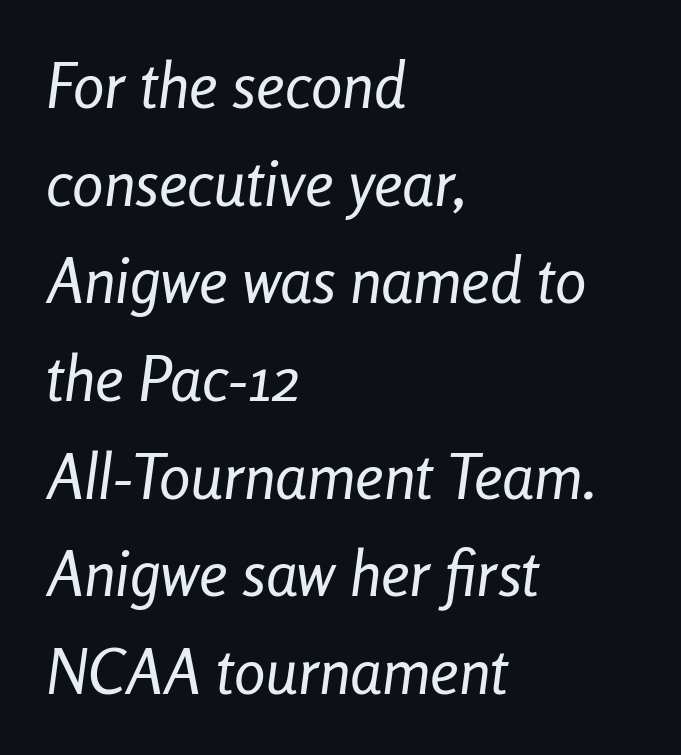
{"italic": "yes", "lean": "right", "slant_degrees": 8, "bold": "no", "weight": "regular", "width": "condensed", "stroke_contrast": "low", "x_height": "medium", "monospaced": "no", "underline": "no", "align": "left", "line_spacing": "normal", "line_spacing_ratio": 1.55, "letter_spacing": "normal", "letter_spacing_em": 0.0, "glyph_px": 63}
